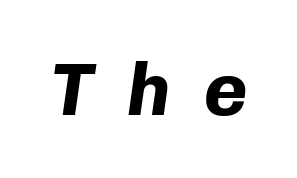
Descenders hang freely into open space. Looks like terminal output: every glyph gets an equal slot. I'd describe the lettering as bold — thick and assertive. Quick note: italic. Here the glyphs are tracked loosely, breaking word shapes into spaced letters.
